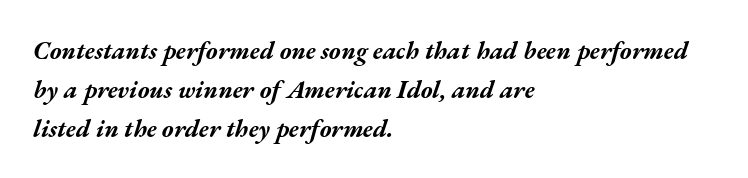
{"italic": "yes", "lean": "right", "slant_degrees": 17, "bold": "yes", "underline": "no", "align": "left", "line_spacing": "normal", "line_spacing_ratio": 1.56, "letter_spacing": "normal", "letter_spacing_em": 0.0, "glyph_px": 25}
